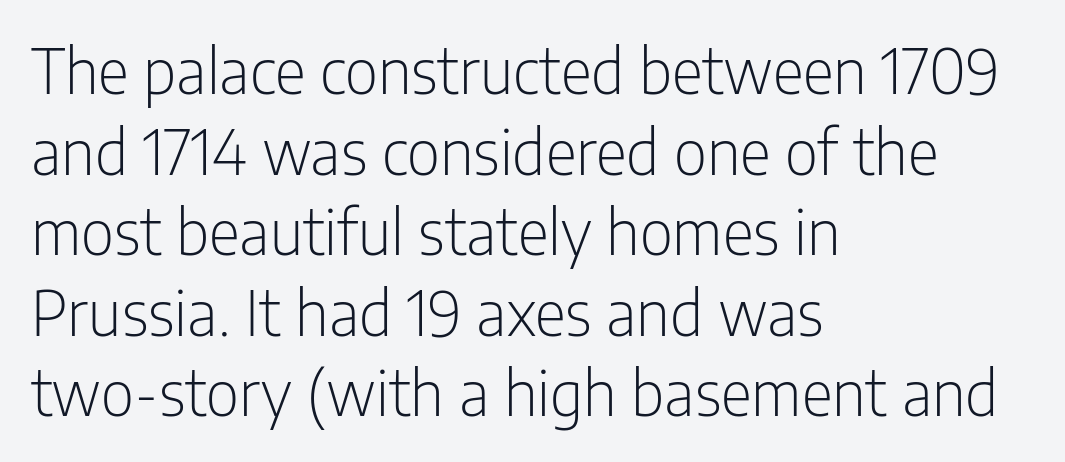
Underline: absent. This sample has the flowing, uneven cadence of proportional lettering. Summary of weight: not heavy and not bold. Quick note: not italic, upright. The line texture is even and compact thanks to regular tracking. Horizontally, the lines are justified to the leading edge only.
